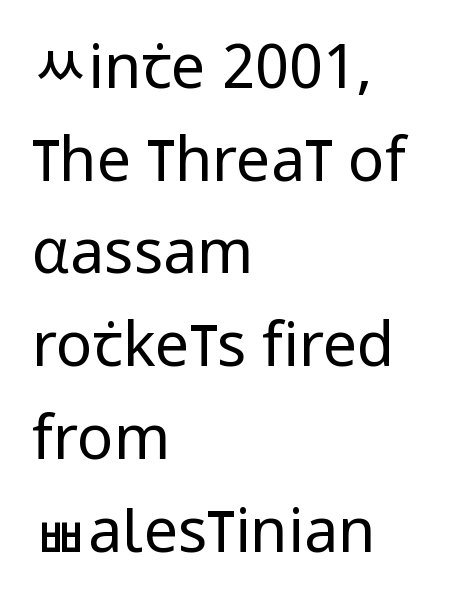
Q: Is the text bold? A: No.
Q: Is the text italic (slanted)? A: No, it is upright.
Q: Is the typeface a serif or a sans-serif typeface? A: Sans-serif.
Q: Is the text underlined? A: No.
Q: How is the paragraph aligned? A: Left-aligned.
Q: Is the spacing between letters normal or unusually wide? A: Normal.
Q: Is the spacing between lines tight, normal or loose? A: Normal.
Q: Width (condensed, normal, or wide)? A: Condensed.
Q: Stroke contrast? A: Low.
Q: x-height? A: Large.
Q: Monospaced? A: No.
